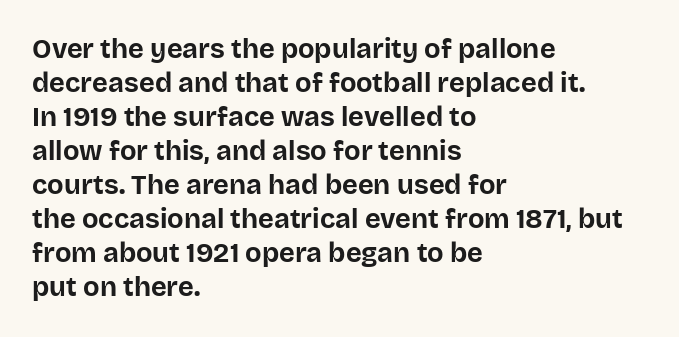
Q: Is the text bold? A: Yes.
Q: Is the text italic (slanted)? A: No, it is upright.
Q: Is the text underlined? A: No.
Q: How is the paragraph aligned? A: Left-aligned.
Q: Is the spacing between letters normal or unusually wide? A: Normal.
Q: Is the spacing between lines tight, normal or loose? A: Normal.
